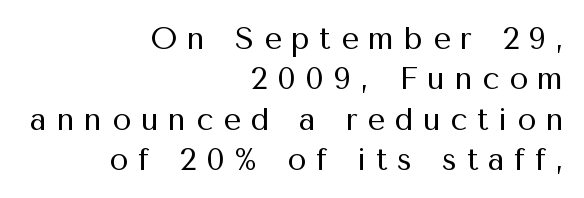
The image shows 31 px regular-weight sans-serif type, upright; set right-aligned, normal line spacing (1.3x), unusually wide letter spacing (+0.31 em), not underlined; medium stroke contrast and a medium x-height.
